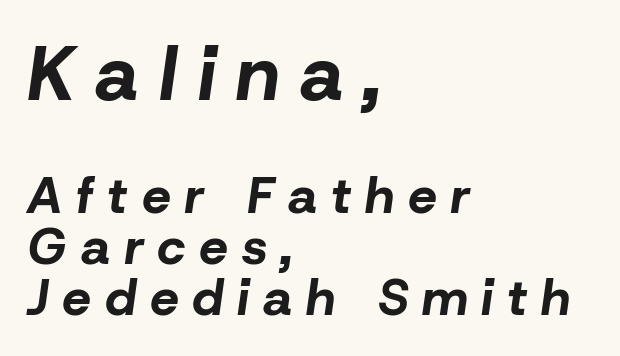
Q: Is the text bold? A: Yes.
Q: Is the text italic (slanted)? A: Yes, it leans right by about 8 degrees.
Q: Is the text underlined? A: No.
Q: How is the paragraph aligned? A: Left-aligned.
Q: Is the spacing between letters normal or unusually wide? A: Unusually wide.
Q: Is the spacing between lines tight, normal or loose? A: Tight.
Q: Which block of text is set in a larger size, the first (top) or the second (bottom)? A: The first (top) one.
Q: Width (condensed, normal, or wide)? A: Normal.
Q: Stroke contrast? A: Low.
Q: x-height? A: Medium.
Q: Monospaced? A: No.
